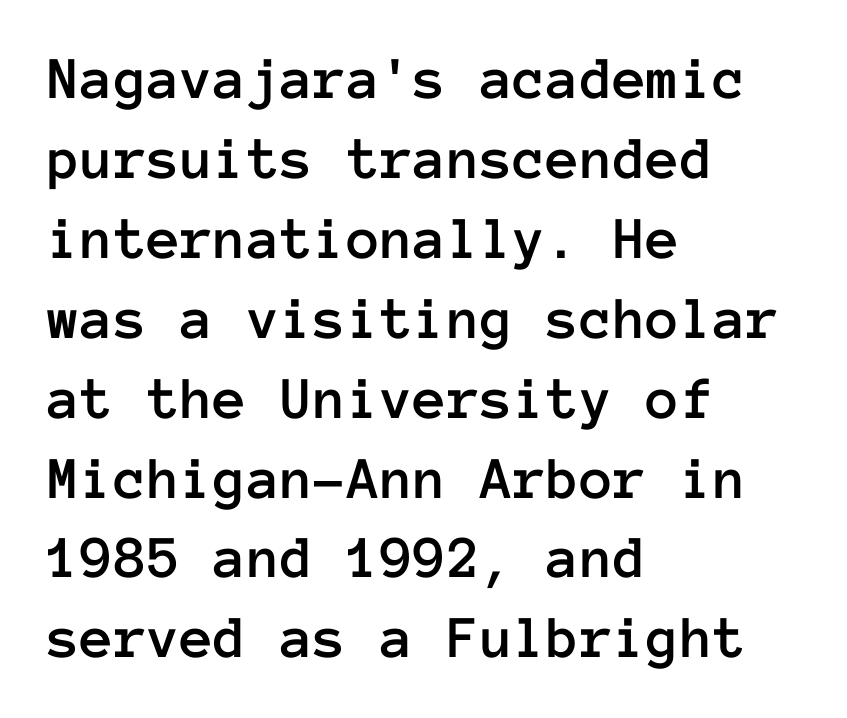
Has an underline been added? It has not. This sample keeps an unexceptional amount of space between lines. Is the letter spacing exaggerated? No — it looks like the ordinary default. These lines are rendered in a fixed-pitch font.
